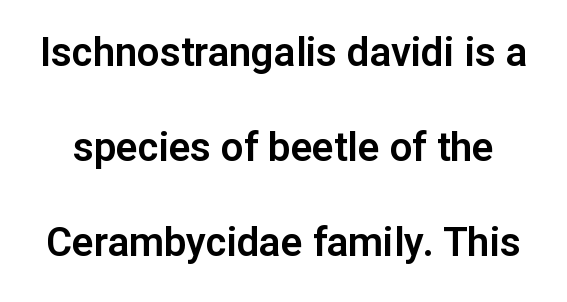
The image shows 40 px sans-serif type, upright; set loose line spacing (2.37x), normal letter spacing, not underlined; low stroke contrast and a medium x-height.
